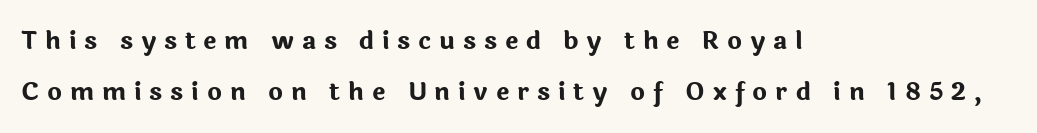
Q: Is the text bold? A: Yes.
Q: Is the text italic (slanted)? A: No, it is upright.
Q: Is the text underlined? A: No.
Q: How is the paragraph aligned? A: Left-aligned.
Q: Is the spacing between letters normal or unusually wide? A: Unusually wide.
Q: Is the spacing between lines tight, normal or loose? A: Loose.
